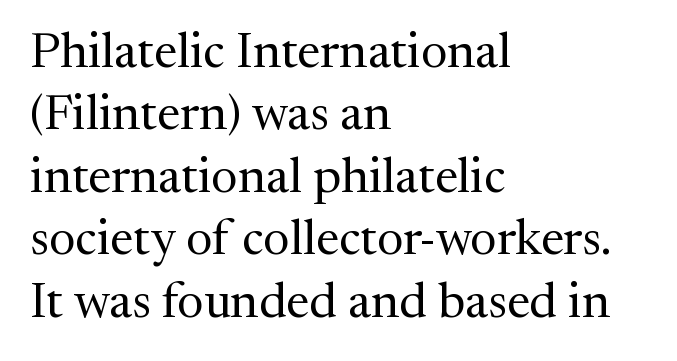
{"serif": "yes", "italic": "no", "bold": "no", "weight": "regular", "width": "normal", "stroke_contrast": "medium", "x_height": "medium", "monospaced": "no", "underline": "no", "align": "left", "line_spacing": "normal", "line_spacing_ratio": 1.25, "letter_spacing": "normal", "letter_spacing_em": 0.0, "glyph_px": 50}
